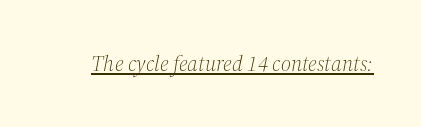
Underlining? Definitely there. When letters slant like this, we call the style italic. Words appear dense and cohesive because spacing is normal. Letters have the restrained weight of plain body copy at most.
